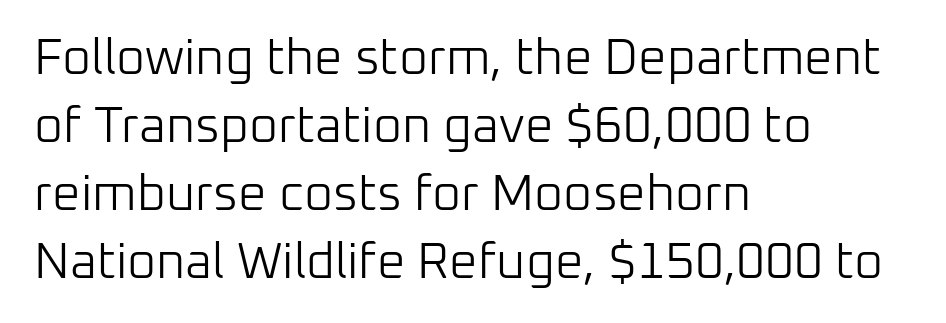
Successive baselines arrive at the customary interval. Proportional: the letters do not fall into vertical columns. The paragraph shown leans on its left margin. Ordinary non-slanted type is in use. Stems and bowls with no extra thickness — not bold. Honestly, there is no underline to notice here at all.
